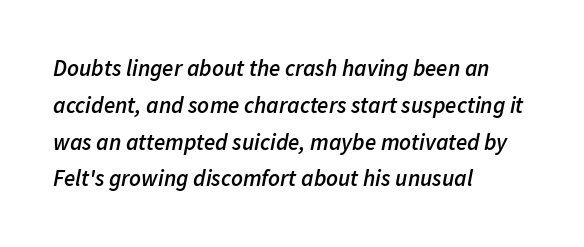
Q: Is the text bold? A: Semi-bold.
Q: Is the text italic (slanted)? A: Yes, it leans right by about 11 degrees.
Q: Is the text underlined? A: No.
Q: How is the paragraph aligned? A: Left-aligned.
Q: Is the spacing between letters normal or unusually wide? A: Normal.
Q: Is the spacing between lines tight, normal or loose? A: Normal.
